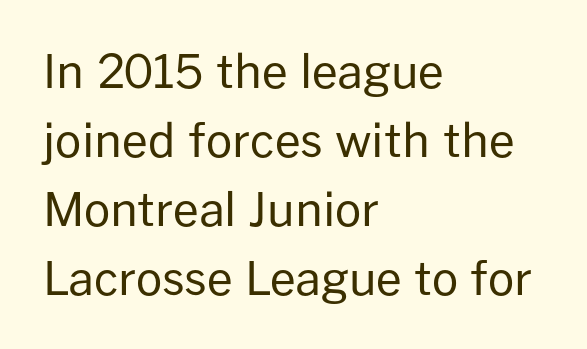
The image shows 46 px regular-weight sans-serif type, upright; set left-aligned, normal line spacing (1.5x), normal letter spacing, not underlined; low stroke contrast and a medium x-height.
